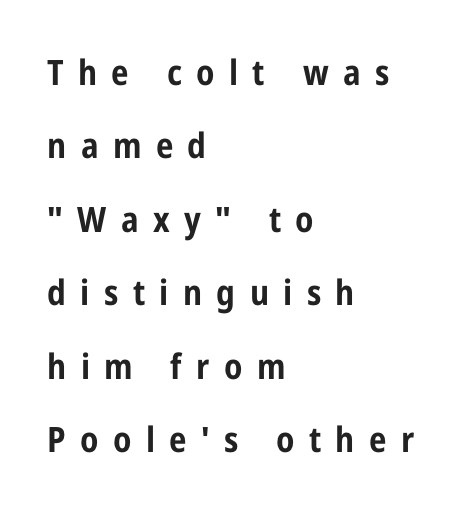
The paragraph has a hard left edge and a soft right edge. The font family rendered here belongs to the sans-serif group. The rendering inserts visible extra space after every character. A typesetter would call this proportional, since set widths differ per character.
